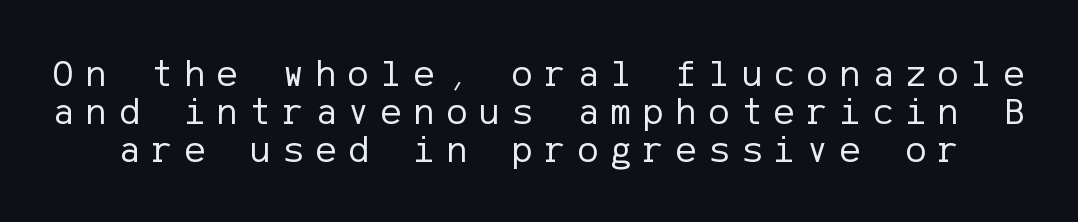
The image shows 39 px regular-weight sans-serif type, upright; set tight line spacing (0.98x), unusually wide letter spacing (+0.31 em), not underlined; low stroke contrast and a medium x-height.
